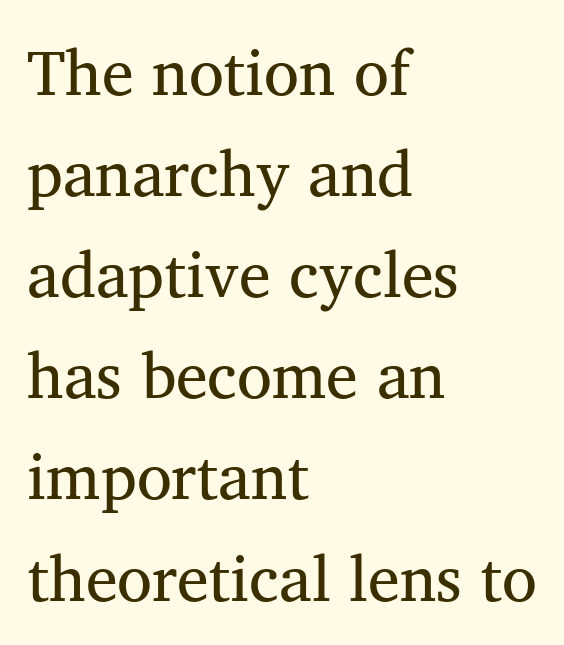
{"serif": "yes", "bold": "no", "weight": "regular", "width": "normal", "stroke_contrast": "medium", "x_height": "medium", "monospaced": "no", "underline": "no", "align": "left", "line_spacing": "normal", "line_spacing_ratio": 1.58, "letter_spacing": "normal", "letter_spacing_em": 0.0, "glyph_px": 64}
